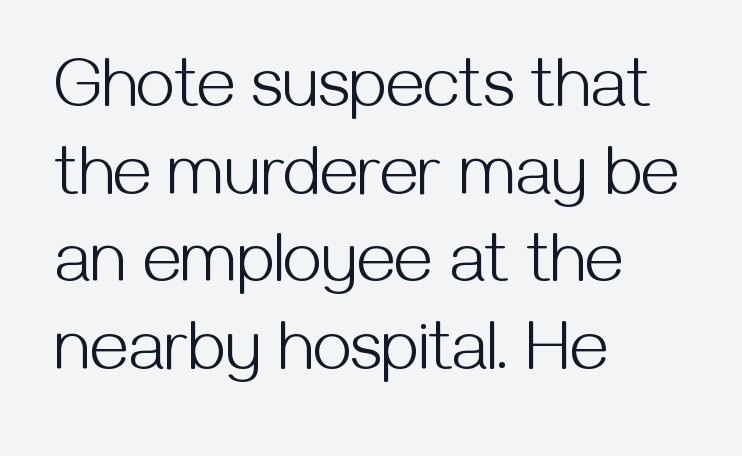
The image shows 69 px light sans-serif type, upright; set left-aligned, normal line spacing (1.27x), normal letter spacing, not underlined; medium stroke contrast and a medium x-height.
